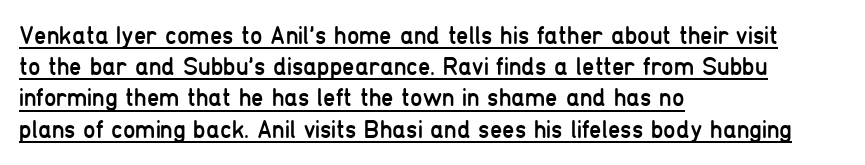
This sample carries an underscore along the baseline area. Teacher's note: observe the even left margin — that is flush-left alignment. The rows are spaced the way most documents space them. Every stem runs plumb, perpendicular to the baseline. Honestly, the letter spacing is just normal — you wouldn't notice it.
